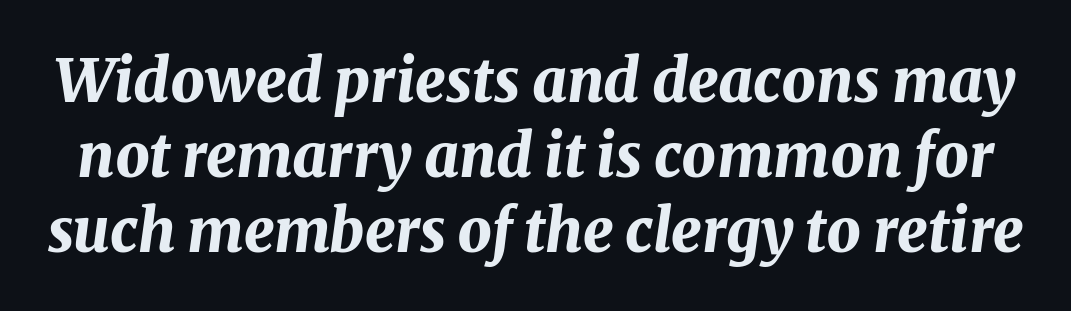
{"italic": "yes", "lean": "right", "slant_degrees": 8, "bold": "yes", "weight": "bold", "width": "normal", "stroke_contrast": "medium", "x_height": "medium", "monospaced": "no", "underline": "no", "line_spacing": "normal", "line_spacing_ratio": 1.25, "letter_spacing": "normal", "letter_spacing_em": 0.0, "glyph_px": 60}
